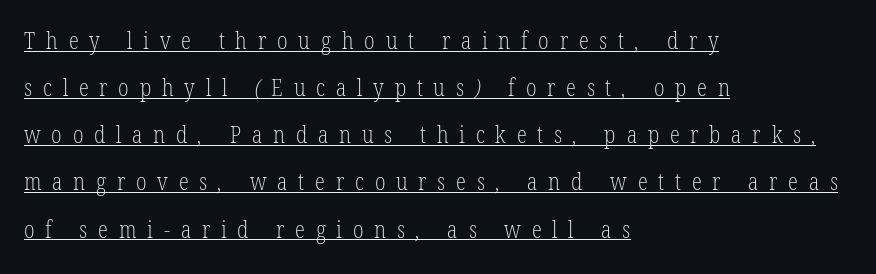
How would I describe the line gaps? Wide and relaxed. These lines are set flush left with a ragged right edge. The lettering is marked with a stroke running underneath it. Compared with typical body copy, the letter spacing here is much looser. The typesetting does not lean heavy: it is not bold.
